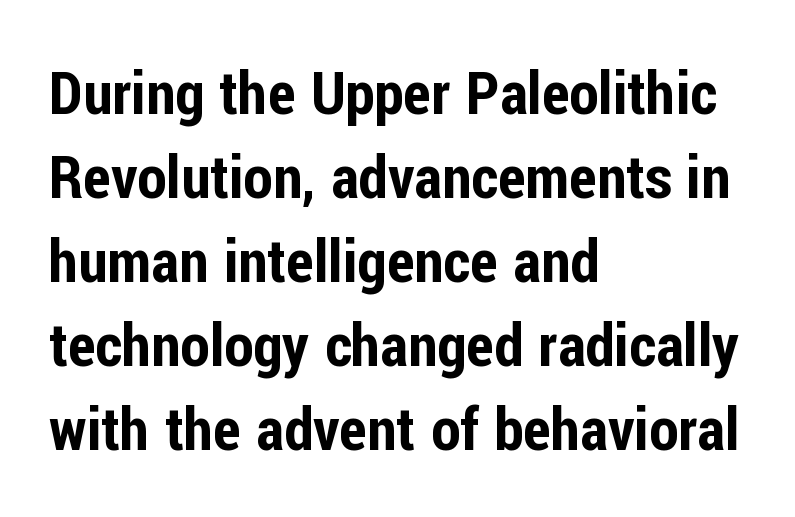
The image shows 60 px condensed sans-serif type, upright; set left-aligned, normal line spacing (1.4x), normal letter spacing, not underlined; low stroke contrast and a medium x-height.
